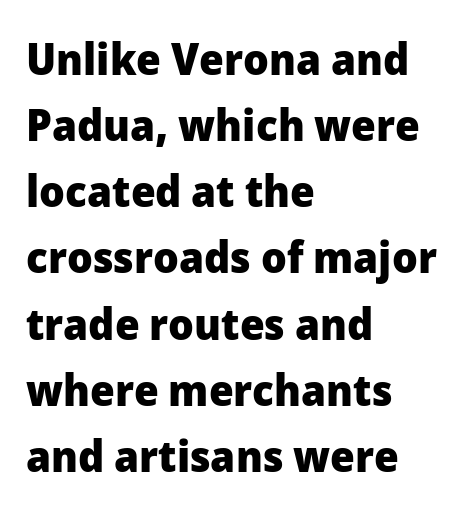
Q: Is the text bold? A: Yes.
Q: Is the text italic (slanted)? A: No, it is upright.
Q: Is the typeface a serif or a sans-serif typeface? A: Sans-serif.
Q: Is the text underlined? A: No.
Q: How is the paragraph aligned? A: Left-aligned.
Q: Is the spacing between letters normal or unusually wide? A: Normal.
Q: Is the spacing between lines tight, normal or loose? A: Normal.
Q: Width (condensed, normal, or wide)? A: Normal.
Q: Stroke contrast? A: Low.
Q: x-height? A: Medium.
Q: Monospaced? A: No.
